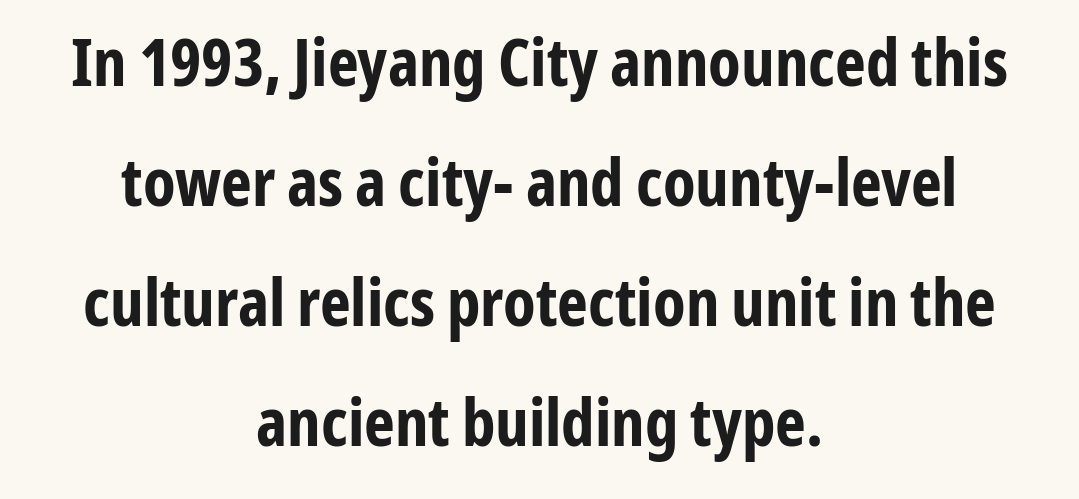
{"serif": "no", "italic": "no", "bold": "yes", "weight": "bold", "width": "condensed", "stroke_contrast": "low", "x_height": "medium", "monospaced": "no", "underline": "no", "align": "center", "line_spacing_ratio": 1.82, "letter_spacing": "normal", "letter_spacing_em": 0.0, "glyph_px": 66}
